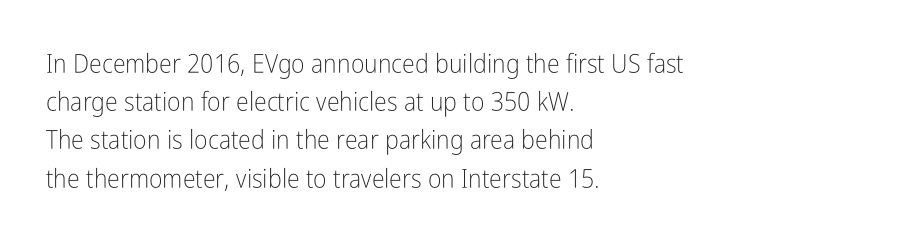
Q: Is the text bold? A: No.
Q: Is the text italic (slanted)? A: No, it is upright.
Q: Is the text underlined? A: No.
Q: How is the paragraph aligned? A: Left-aligned.
Q: Is the spacing between letters normal or unusually wide? A: Normal.
Q: Is the spacing between lines tight, normal or loose? A: Normal.
